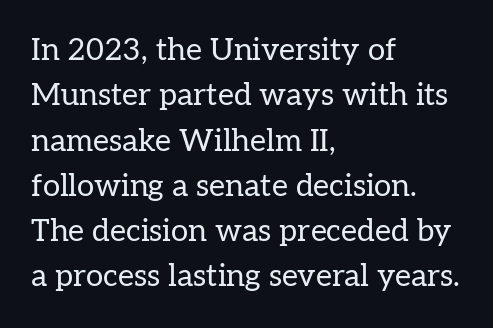
Spacing between characters is what you'd get straight out of the box. Note: serifs present on the glyphs. You could not count columns in this text — the font is proportionally spaced. You can tell it's not italic because the verticals are truly vertical.
